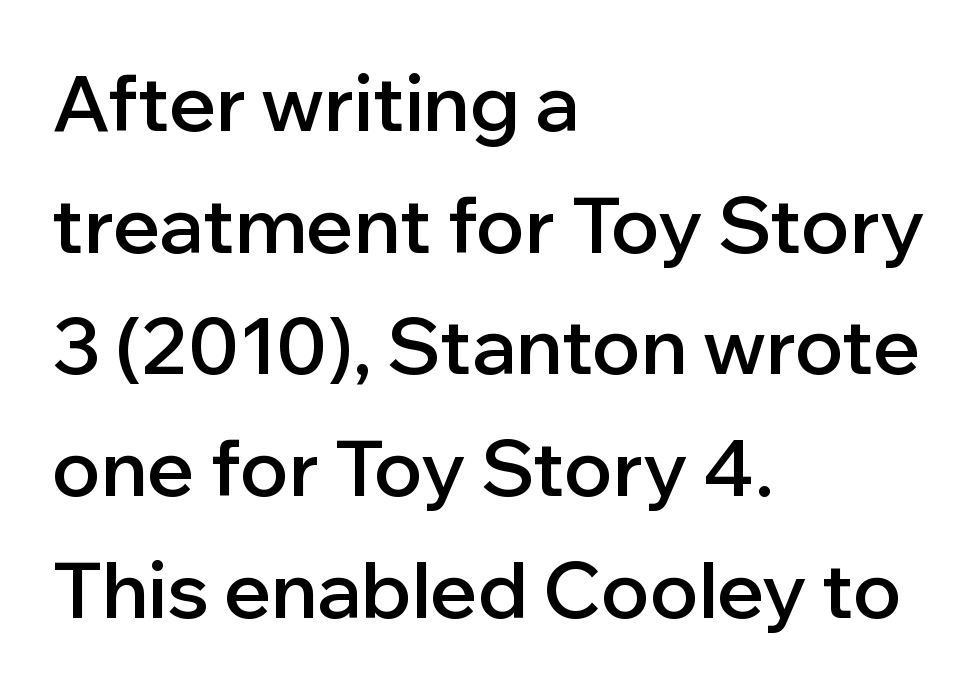
{"serif": "no", "italic": "no", "bold": "semi", "weight": "semibold", "width": "normal", "stroke_contrast": "low", "x_height": "medium", "monospaced": "no", "underline": "no", "align": "left", "line_spacing": "normal", "line_spacing_ratio": 1.56, "letter_spacing": "normal", "letter_spacing_em": 0.0, "glyph_px": 78}
